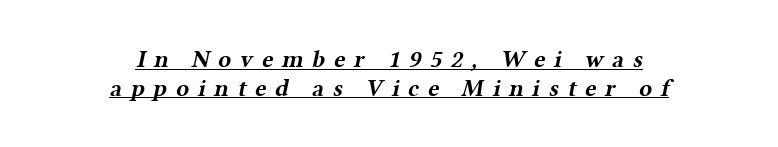
Underlining? Definitely there. The rendering positions every line midway between the sides. The typesetting leans heavy: a genuine bold. There is plenty of visible air inserted between adjacent glyphs.
